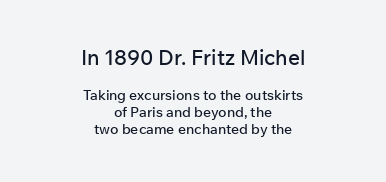
{"italic": "no", "underline": "no", "align": "center", "line_spacing_ratio": 1.21, "letter_spacing": "normal", "letter_spacing_em": 0.0, "larger_block": "first", "size_ratio": 1.5, "glyph_px": 21}
